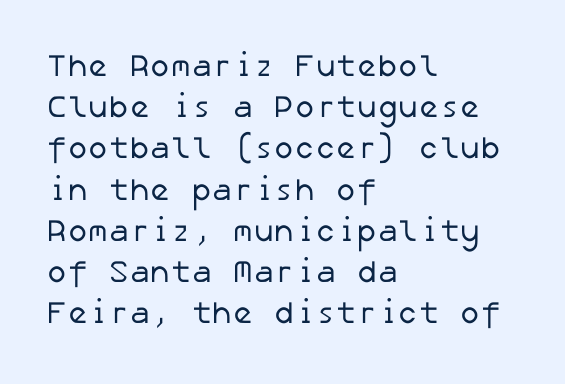
The image shows 31 px regular-weight sans-serif type; set left-aligned, normal line spacing (1.33x), normal letter spacing, not underlined; low stroke contrast and a medium x-height.
